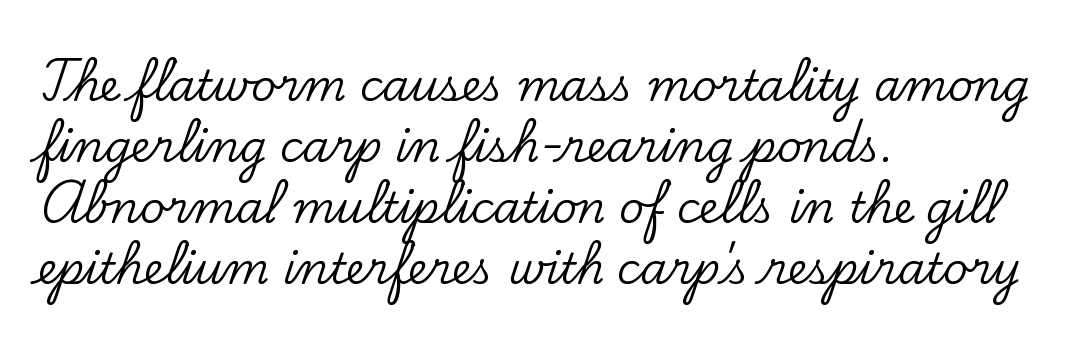
The image shows 43 px serif type; set left-aligned, normal line spacing (1.42x), normal letter spacing, not underlined; low stroke contrast and a small x-height.
